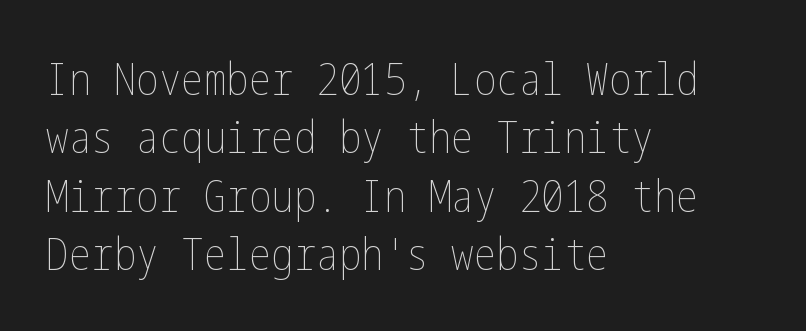
{"italic": "no", "bold": "no", "weight": "thin", "width": "condensed", "stroke_contrast": "low", "x_height": "medium", "underline": "no", "align": "left", "line_spacing": "normal", "line_spacing_ratio": 1.3, "letter_spacing": "normal", "letter_spacing_em": 0.0, "glyph_px": 45}
